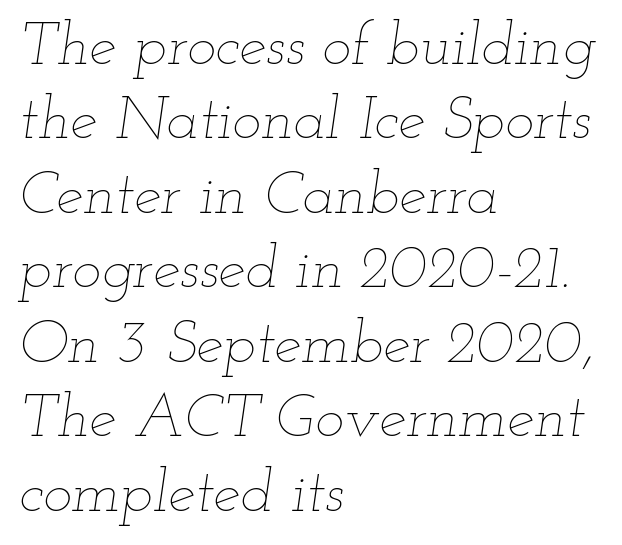
Q: Is the text bold? A: No.
Q: Is the text italic (slanted)? A: Yes, it leans right by about 12 degrees.
Q: Is the text underlined? A: No.
Q: How is the paragraph aligned? A: Left-aligned.
Q: Is the spacing between letters normal or unusually wide? A: Normal.
Q: Width (condensed, normal, or wide)? A: Wide.
Q: Stroke contrast? A: Low.
Q: x-height? A: Small.
Q: Monospaced? A: No.
